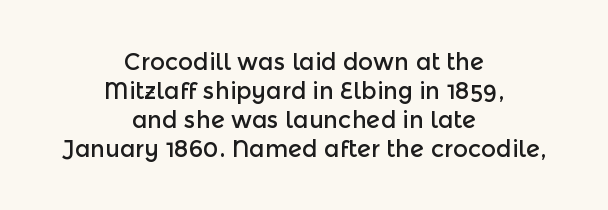
This sample is center-justified, so both line endings float freely. Standard letterfit; no display-style spreading of the glyphs. Underline: absent. The lines sit at an ordinary, default distance from one another. The letters stand straight up with perfectly vertical stems.
